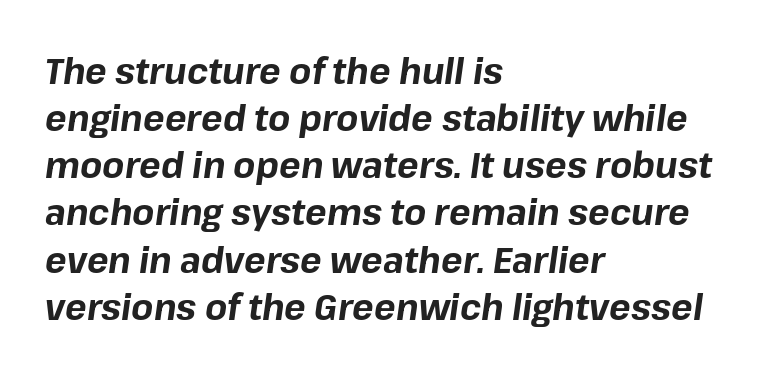
Descenders are the only things crossing below the line. The letters are slanted; this is an italic face. Bold? Absolutely — the strokes are thick and heavy. Proportional: the letters do not fall into vertical columns. The ragged edge is on the right, which tells us the setting is flush left. The letterforms sit shoulder to shoulder at normal distance.
